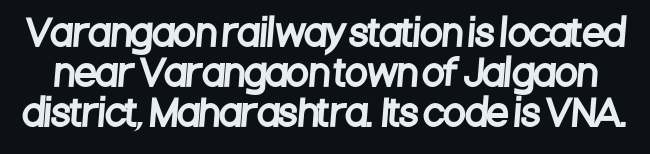
The image shows 36 px condensed sans-serif type; set tight line spacing (1.11x), normal letter spacing, not underlined; low stroke contrast and a large x-height.
